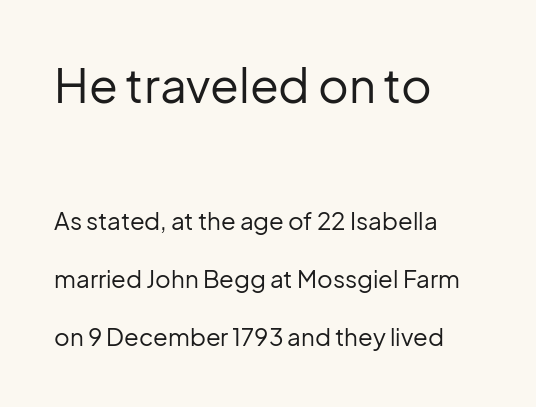
Q: Is the text bold? A: No.
Q: Is the text italic (slanted)? A: No, it is upright.
Q: Is the typeface a serif or a sans-serif typeface? A: Sans-serif.
Q: Is the text underlined? A: No.
Q: How is the paragraph aligned? A: Left-aligned.
Q: Is the spacing between letters normal or unusually wide? A: Normal.
Q: Is the spacing between lines tight, normal or loose? A: Loose.
Q: Which block of text is set in a larger size, the first (top) or the second (bottom)? A: The first (top) one.
Q: Width (condensed, normal, or wide)? A: Normal.
Q: Stroke contrast? A: Low.
Q: x-height? A: Medium.
Q: Monospaced? A: No.
